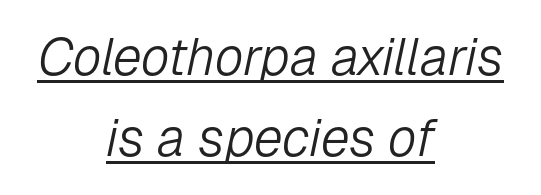
The image shows 52 px light type, italic (leaning right); set centered, normal line spacing (1.56x), normal letter spacing, underlined; low stroke contrast and a medium x-height.
